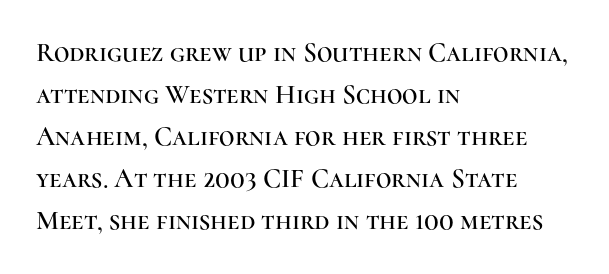
Quick note: underline off. The typesetter chose a ragged-right arrangement here. Posture: straight, roman, zero tilt. Leading: standard. Words appear dense and cohesive because spacing is normal.
